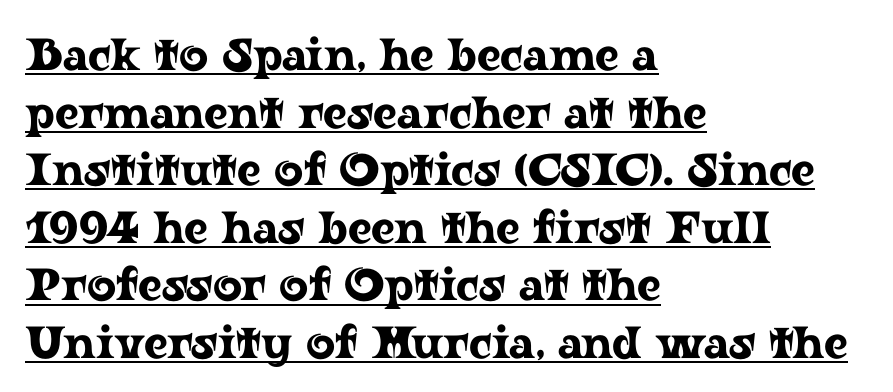
The image shows 45 px wide serif type, upright; set left-aligned, normal line spacing (1.28x), normal letter spacing, underlined; low stroke contrast and a medium x-height.
